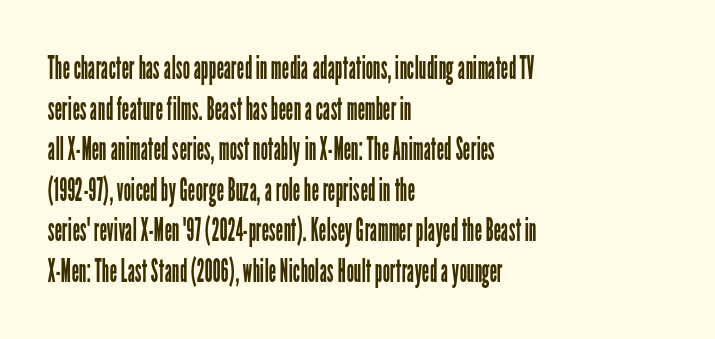
The image shows 33 px regular-weight, condensed sans-serif type, upright; set left-aligned, line spacing 1.23x, normal letter spacing, not underlined; low stroke contrast and a medium x-height.
